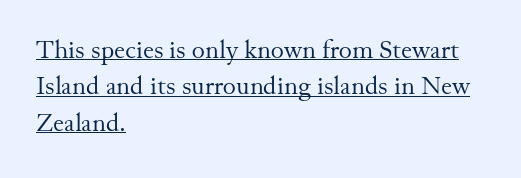
Q: Is the text bold? A: No.
Q: Is the text italic (slanted)? A: No, it is upright.
Q: Is the text underlined? A: Yes.
Q: How is the paragraph aligned? A: Left-aligned.
Q: Is the spacing between letters normal or unusually wide? A: Normal.
Q: Is the spacing between lines tight, normal or loose? A: Normal.
